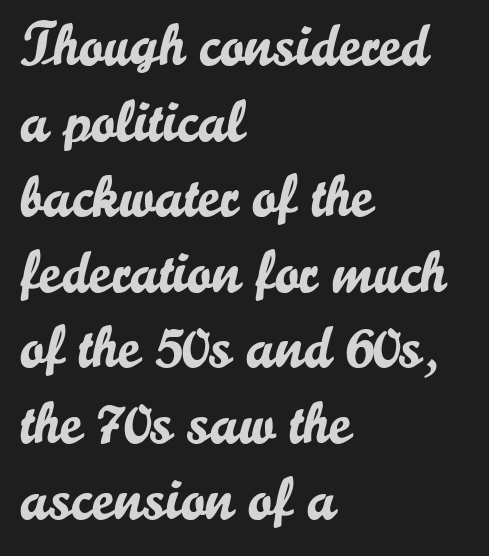
Q: Is the text italic (slanted)? A: Yes.
Q: Is the typeface a serif or a sans-serif typeface? A: Sans-serif.
Q: Is the text underlined? A: No.
Q: How is the paragraph aligned? A: Left-aligned.
Q: Is the spacing between letters normal or unusually wide? A: Normal.
Q: Is the spacing between lines tight, normal or loose? A: Normal.
Q: Width (condensed, normal, or wide)? A: Normal.
Q: Stroke contrast? A: Low.
Q: x-height? A: Small.
Q: Monospaced? A: No.
